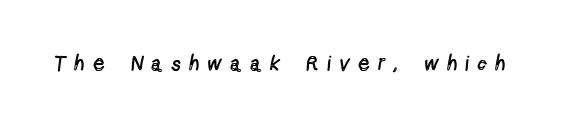
Q: Is the text bold? A: No.
Q: Is the text underlined? A: No.
Q: Is the spacing between letters normal or unusually wide? A: Unusually wide.
